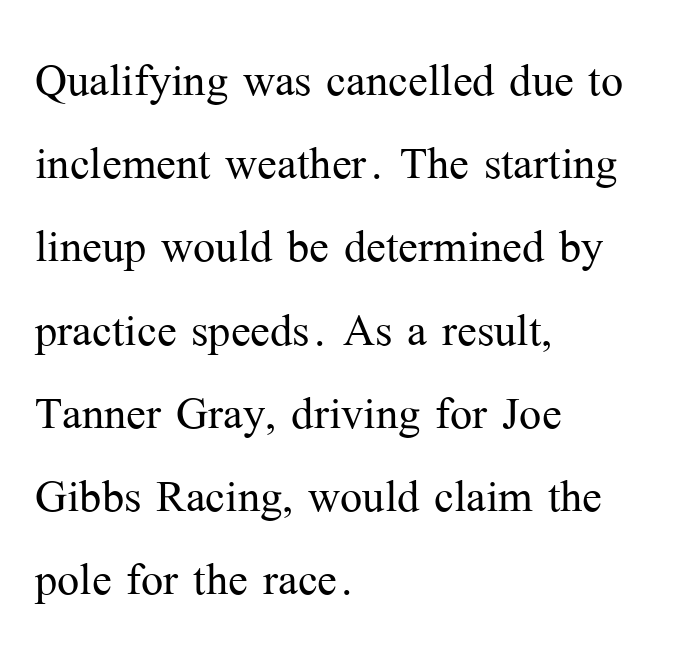
Q: Is the text bold? A: No.
Q: Is the text italic (slanted)? A: No, it is upright.
Q: Is the typeface a serif or a sans-serif typeface? A: Serif.
Q: Is the text underlined? A: No.
Q: How is the paragraph aligned? A: Left-aligned.
Q: Is the spacing between letters normal or unusually wide? A: Normal.
Q: Is the spacing between lines tight, normal or loose? A: Normal.
Q: Width (condensed, normal, or wide)? A: Normal.
Q: Stroke contrast? A: Medium.
Q: x-height? A: Medium.
Q: Monospaced? A: No.
